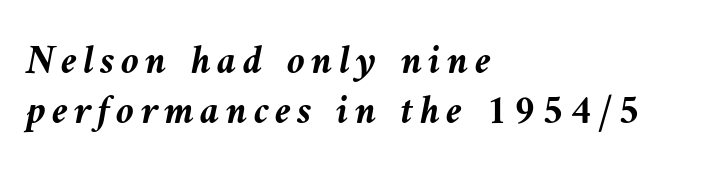
Emphasis-style slanted type is in use. Every letter is thick-stroked: bold, no question. This sample is left-justified, so line endings fall wherever the words run out. This sample has the flowing, uneven cadence of proportional lettering. The gap between lines stays unmarked.
